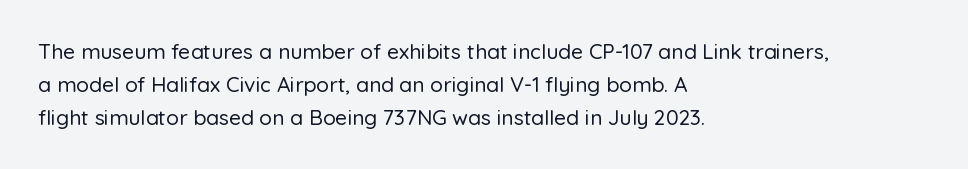
The image shows 21 px text type, upright; set left-aligned, normal line spacing (1.56x), normal letter spacing, not underlined.
